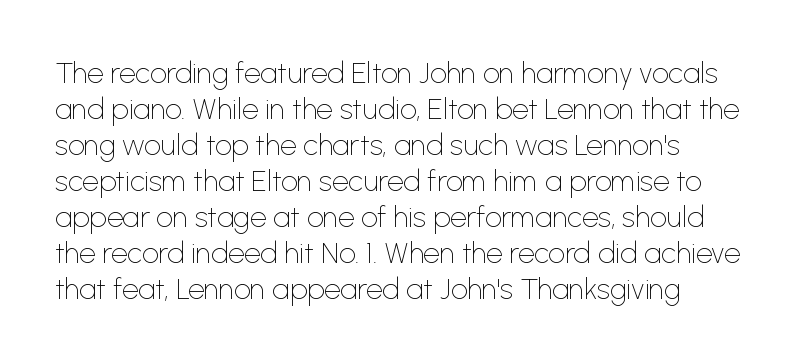
Q: Is the text bold? A: No.
Q: Is the text italic (slanted)? A: No, it is upright.
Q: Is the typeface a serif or a sans-serif typeface? A: Sans-serif.
Q: Is the text underlined? A: No.
Q: Is the spacing between letters normal or unusually wide? A: Normal.
Q: Width (condensed, normal, or wide)? A: Normal.
Q: Stroke contrast? A: Low.
Q: x-height? A: Medium.
Q: Monospaced? A: No.
